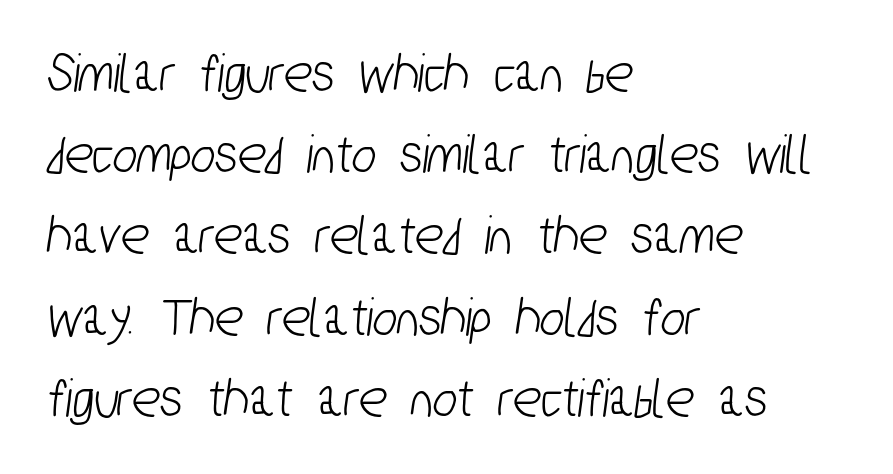
Q: Is the typeface a serif or a sans-serif typeface? A: Sans-serif.
Q: Is the text underlined? A: No.
Q: How is the paragraph aligned? A: Left-aligned.
Q: Is the spacing between letters normal or unusually wide? A: Normal.
Q: Is the spacing between lines tight, normal or loose? A: Normal.
Q: Width (condensed, normal, or wide)? A: Condensed.
Q: Stroke contrast? A: Low.
Q: x-height? A: Medium.
Q: Monospaced? A: No.
